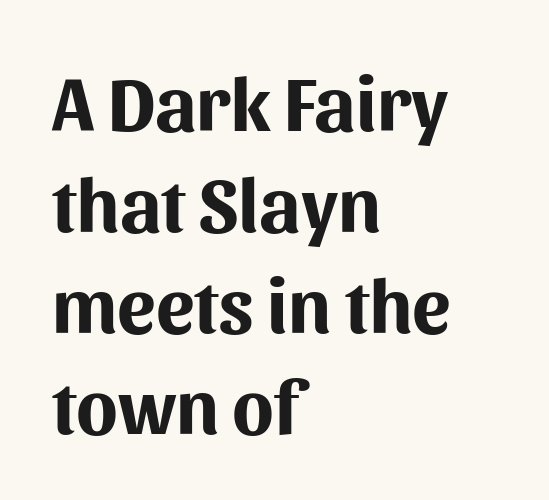
No feet cap the strokes, marking this as sans-serif type. Words appear dense and cohesive because spacing is normal. Descender tails drop into unmarked territory. You can tell it's not italic because the verticals are truly vertical.
